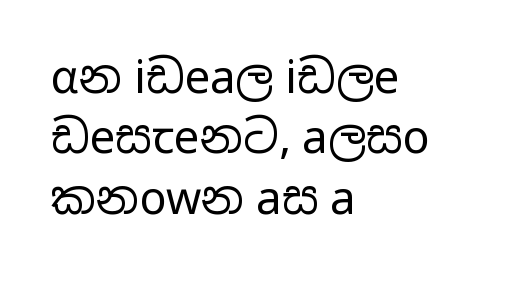
The image shows 45 px regular-weight, wide sans-serif type, upright; set left-aligned, normal line spacing (1.34x), normal letter spacing, not underlined; low stroke contrast and a medium x-height.
